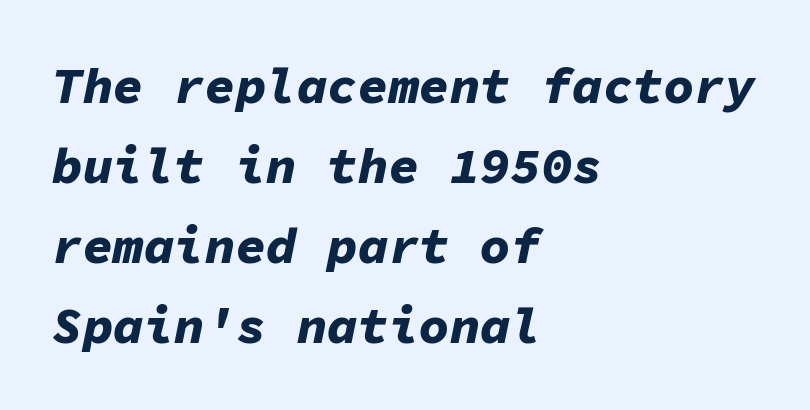
The image shows 51 px bold type, italic (leaning right), monospaced; set left-aligned, normal line spacing (1.57x), normal letter spacing, not underlined; low stroke contrast and a medium x-height.
